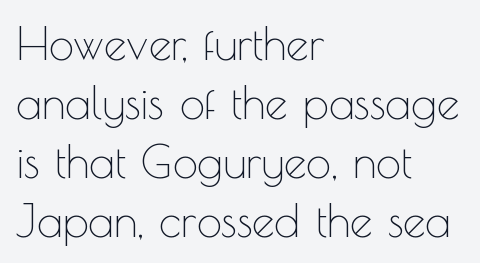
Q: Is the text bold? A: No.
Q: Is the text italic (slanted)? A: No, it is upright.
Q: Is the typeface a serif or a sans-serif typeface? A: Sans-serif.
Q: Is the text underlined? A: No.
Q: How is the paragraph aligned? A: Left-aligned.
Q: Is the spacing between letters normal or unusually wide? A: Normal.
Q: Is the spacing between lines tight, normal or loose? A: Normal.
Q: Width (condensed, normal, or wide)? A: Normal.
Q: x-height? A: Small.
Q: Monospaced? A: No.
